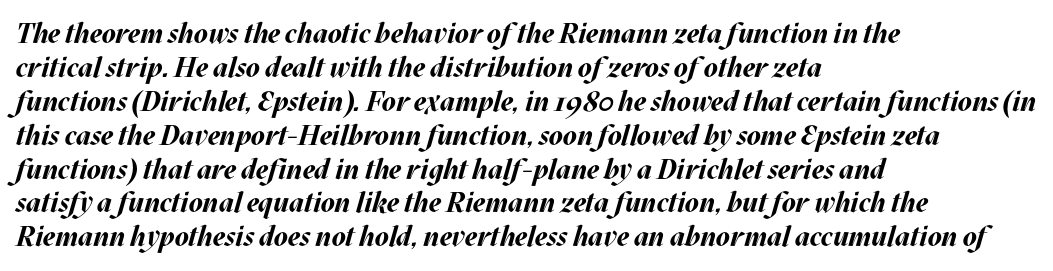
The letters are slanted; this is an italic face. Is the type bold? Yes — the strokes are clearly thick and heavy. Decoration check: the copy has no underline. Layout note: lines flush left. Spacing between characters is what you'd get straight out of the box. Looks like regular typesetting: each glyph gets only the width it needs.
